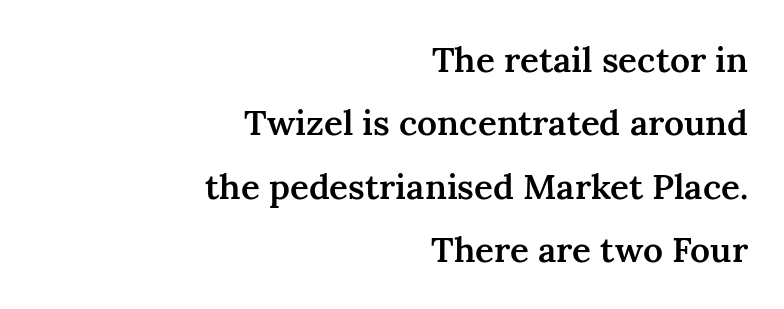
The image shows 35 px semibold serif type, upright; set right-aligned, line spacing 1.81x, normal letter spacing, not underlined; medium stroke contrast and a medium x-height.
